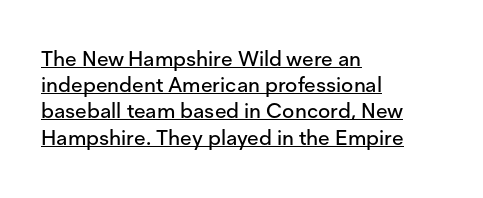
The lettering stays uniformly vertical, giving the passage a roman look. The paragraph has a hard left edge and a soft right edge. Honestly, the underline is the first thing you notice here. The type is set solid horizontally, with unmodified tracking. Baseline-to-baseline distance is the conventional proportion of letter height.
